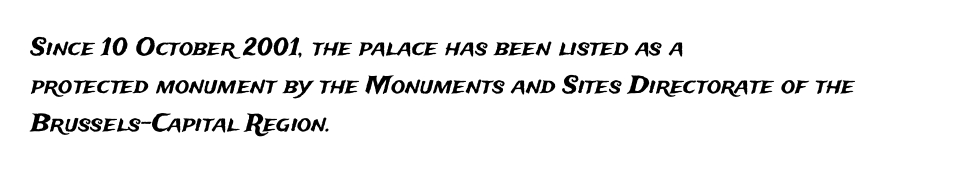
A normal amount of white space separates one row of letters from the next. In terms of letterspacing, this is plain default setting. Only glyphs here, with clear space below each row. Horizontally, the lines are justified to the leading edge only.
